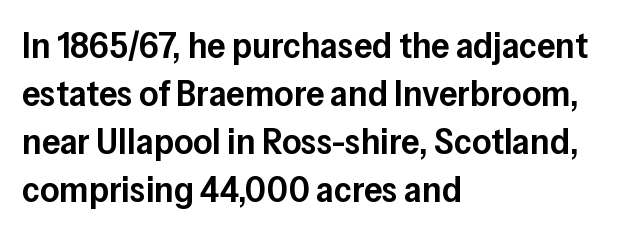
Q: Is the text bold? A: Semi-bold.
Q: Is the text italic (slanted)? A: No, it is upright.
Q: Is the typeface a serif or a sans-serif typeface? A: Sans-serif.
Q: Is the text underlined? A: No.
Q: How is the paragraph aligned? A: Left-aligned.
Q: Is the spacing between letters normal or unusually wide? A: Normal.
Q: Is the spacing between lines tight, normal or loose? A: Normal.
Q: Width (condensed, normal, or wide)? A: Normal.
Q: Stroke contrast? A: Low.
Q: x-height? A: Medium.
Q: Monospaced? A: No.
